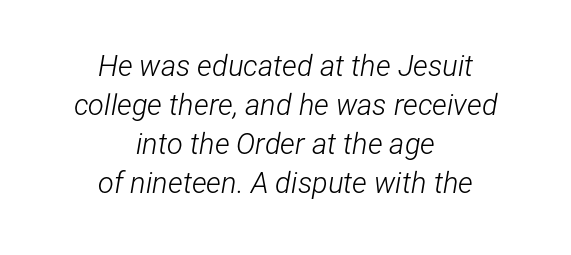
{"italic": "yes", "lean": "right", "slant_degrees": 12, "bold": "no", "weight": "light", "width": "condensed", "stroke_contrast": "low", "x_height": "medium", "monospaced": "no", "underline": "no", "align": "center", "line_spacing": "normal", "line_spacing_ratio": 1.34, "letter_spacing": "normal", "letter_spacing_em": 0.0, "glyph_px": 29}
